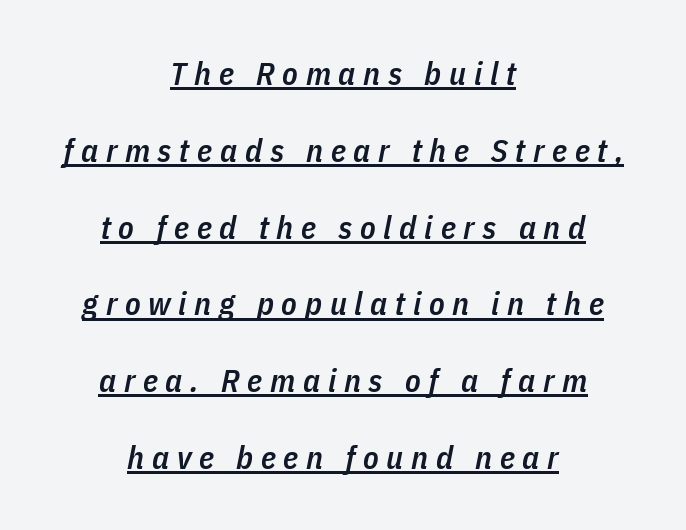
Q: Is the text bold? A: Semi-bold.
Q: Is the text italic (slanted)? A: Yes, it leans right by about 11 degrees.
Q: Is the text underlined? A: Yes.
Q: How is the paragraph aligned? A: Centered.
Q: Is the spacing between letters normal or unusually wide? A: Unusually wide.
Q: Is the spacing between lines tight, normal or loose? A: Loose.
Q: Width (condensed, normal, or wide)? A: Condensed.
Q: Stroke contrast? A: Low.
Q: x-height? A: Medium.
Q: Monospaced? A: No.
